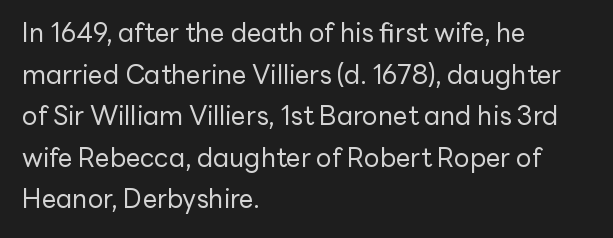
{"italic": "no", "bold": "no", "underline": "no", "align": "left", "line_spacing": "normal", "line_spacing_ratio": 1.6, "letter_spacing": "normal", "letter_spacing_em": 0.0, "glyph_px": 26}
